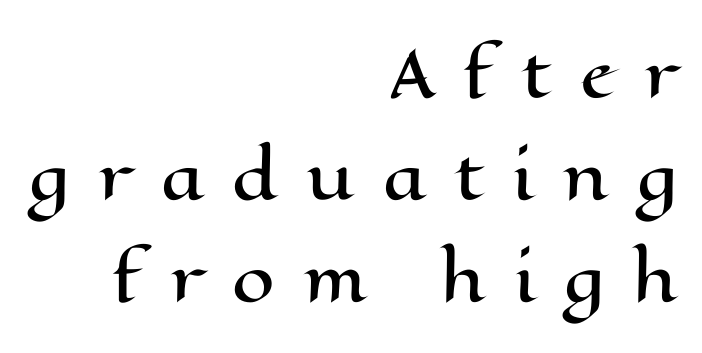
{"italic": "no", "width": "wide", "stroke_contrast": "high", "x_height": "medium", "monospaced": "no", "underline": "no", "align": "right", "line_spacing": "normal", "line_spacing_ratio": 1.67, "letter_spacing": "wide", "letter_spacing_em": 0.46, "glyph_px": 61}
